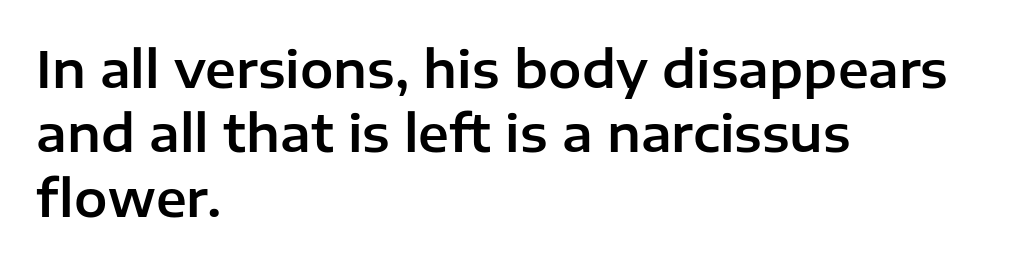
A typesetter would call this zero additional tracking. Serifs: no, the terminals of the letterforms are clean. This sample keeps an unexceptional amount of space between lines. Proportional: the letters do not fall into vertical columns. Bare-footed words on every line. The paragraph shown leans on its left margin.
